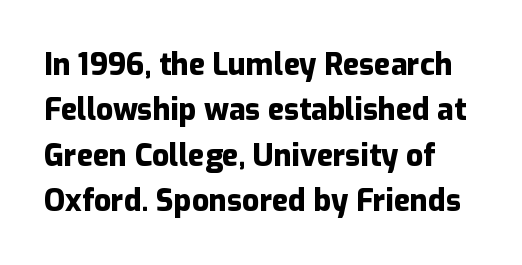
Thick stems and heavy bowls — unmistakably bold. This rendering leaves character spacing at its baseline value. If you measured baseline to baseline, you'd find a middling distance. Spacing verdict: proportional, widths tailored to each character. It's the straight-up-and-down kind of type. The foot of each line stays bare and open.
